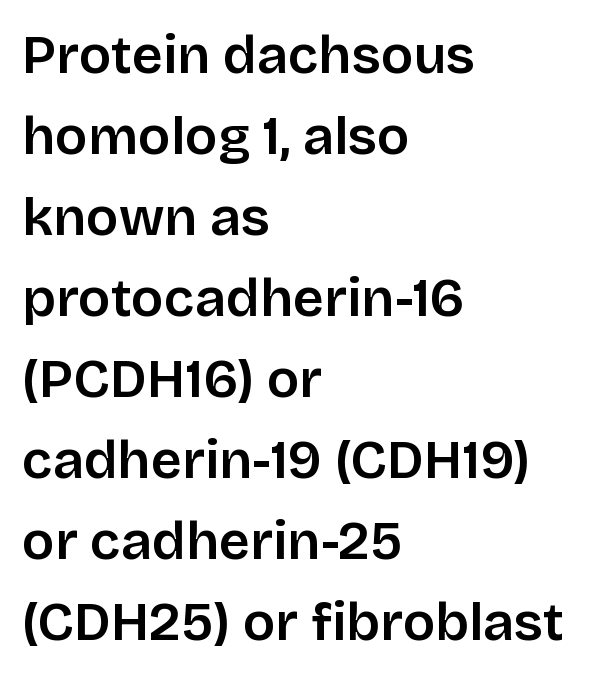
{"serif": "no", "italic": "no", "bold": "semi", "weight": "semibold", "width": "normal", "stroke_contrast": "low", "x_height": "large", "monospaced": "no", "underline": "no", "align": "left", "line_spacing": "normal", "line_spacing_ratio": 1.5, "letter_spacing": "normal", "letter_spacing_em": 0.0, "glyph_px": 54}
